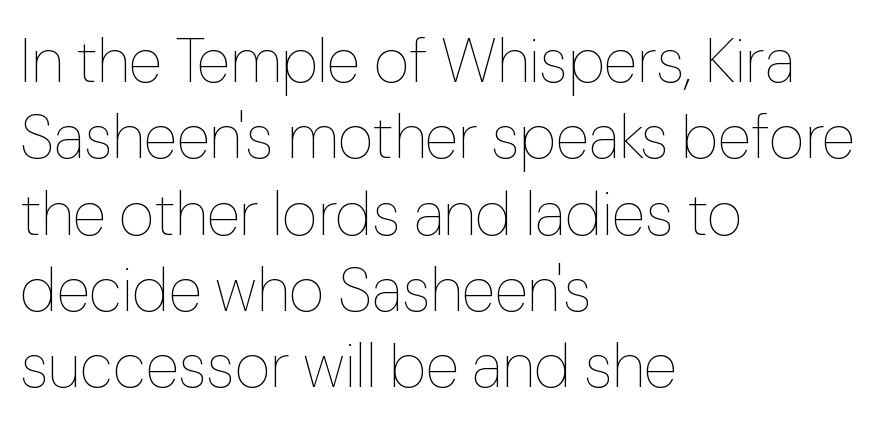
Q: Is the text bold? A: No.
Q: Is the text italic (slanted)? A: No, it is upright.
Q: Is the text underlined? A: No.
Q: How is the paragraph aligned? A: Left-aligned.
Q: Is the spacing between letters normal or unusually wide? A: Normal.
Q: Width (condensed, normal, or wide)? A: Normal.
Q: Stroke contrast? A: Low.
Q: x-height? A: Medium.
Q: Monospaced? A: No.
